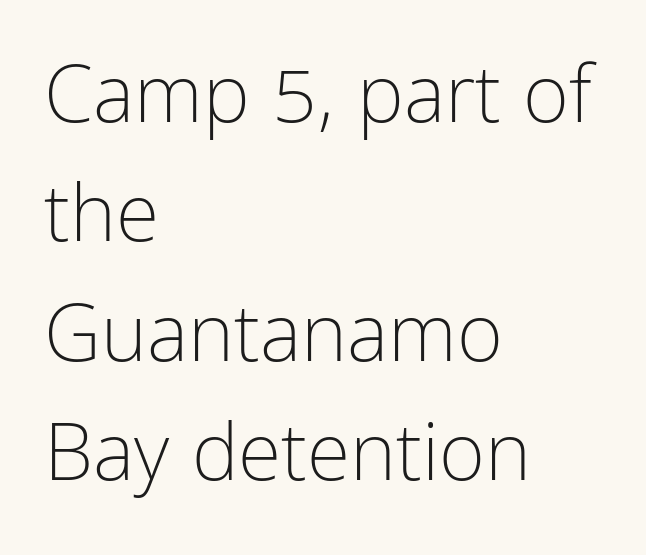
The rendering uses natural spacing where letterforms have individual widths. The passage shown stacks its lines at a standard gap. Each letter's strokes conclude bluntly, with no projecting serifs. The space directly below the letters is spotless.
